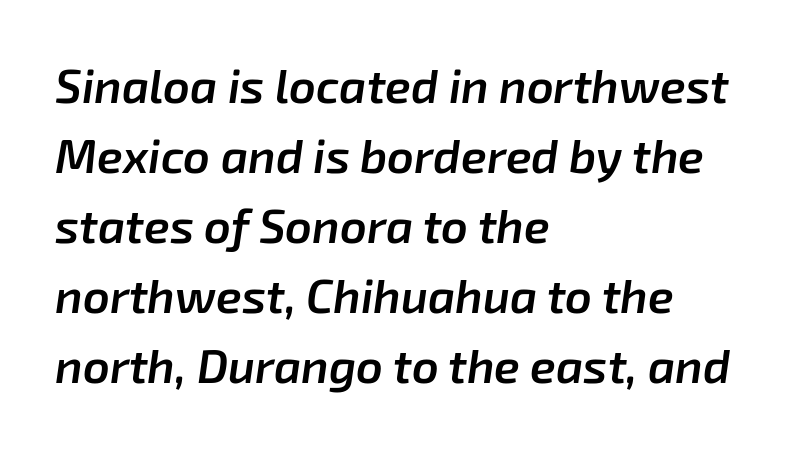
No extra tracking has been applied to these lines. Successive baselines arrive at the customary interval. Slanted lettering throughout. Leftover space on each line is placed entirely after the last word. Anything drawn beneath the words? Only blank space. The rendering uses a semibold face; strokes are thickened but not to full bold.
